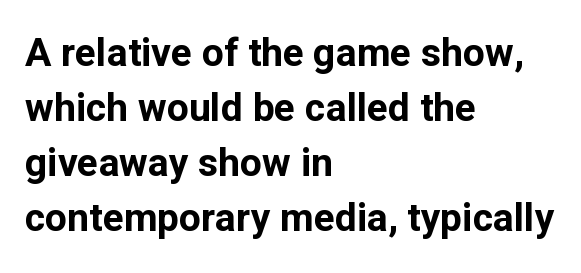
Q: Is the text bold? A: Yes.
Q: Is the text italic (slanted)? A: No, it is upright.
Q: Is the typeface a serif or a sans-serif typeface? A: Sans-serif.
Q: Is the text underlined? A: No.
Q: How is the paragraph aligned? A: Left-aligned.
Q: Is the spacing between letters normal or unusually wide? A: Normal.
Q: Is the spacing between lines tight, normal or loose? A: Normal.
Q: Width (condensed, normal, or wide)? A: Normal.
Q: Stroke contrast? A: Low.
Q: x-height? A: Medium.
Q: Monospaced? A: No.
